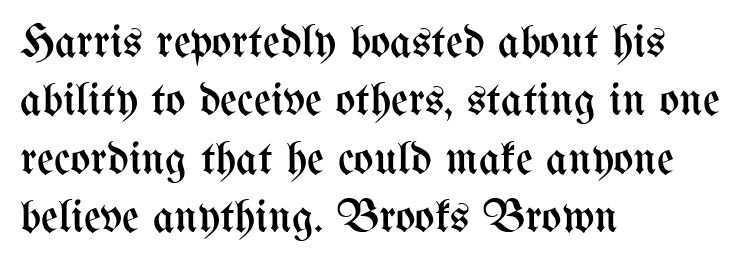
Q: Is the text bold? A: No.
Q: Is the text italic (slanted)? A: No, it is upright.
Q: Is the text underlined? A: No.
Q: How is the paragraph aligned? A: Left-aligned.
Q: Is the spacing between letters normal or unusually wide? A: Normal.
Q: Width (condensed, normal, or wide)? A: Condensed.
Q: Stroke contrast? A: Medium.
Q: x-height? A: Medium.
Q: Monospaced? A: No.
